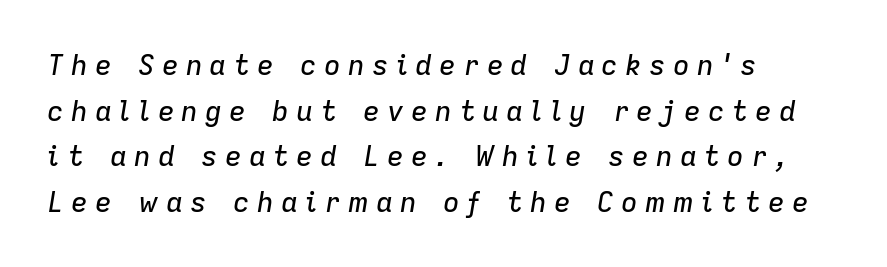
Q: Is the text italic (slanted)? A: Yes, it leans right by about 9 degrees.
Q: Is the text underlined? A: No.
Q: How is the paragraph aligned? A: Left-aligned.
Q: Is the spacing between letters normal or unusually wide? A: Unusually wide.
Q: Is the spacing between lines tight, normal or loose? A: Normal.
Q: Width (condensed, normal, or wide)? A: Normal.
Q: Stroke contrast? A: Low.
Q: x-height? A: Medium.
Q: Monospaced? A: No.
